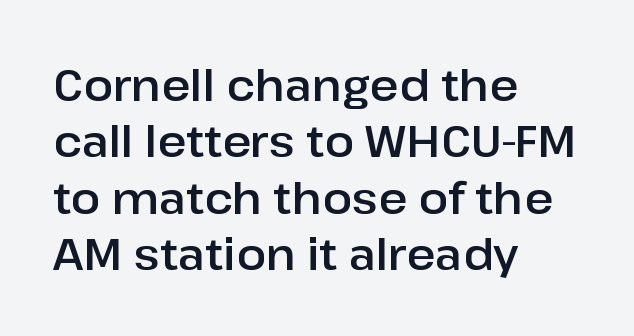
Descenders hang freely into open space. The designer left line spacing at the default. Looks like regular typesetting: each glyph gets only the width it needs. Typographically, this falls in the sans-serif category. If you drew a line through each stem, it would be perfectly vertical. The setting favours the left margin, as ordinary paragraphs usually do.
